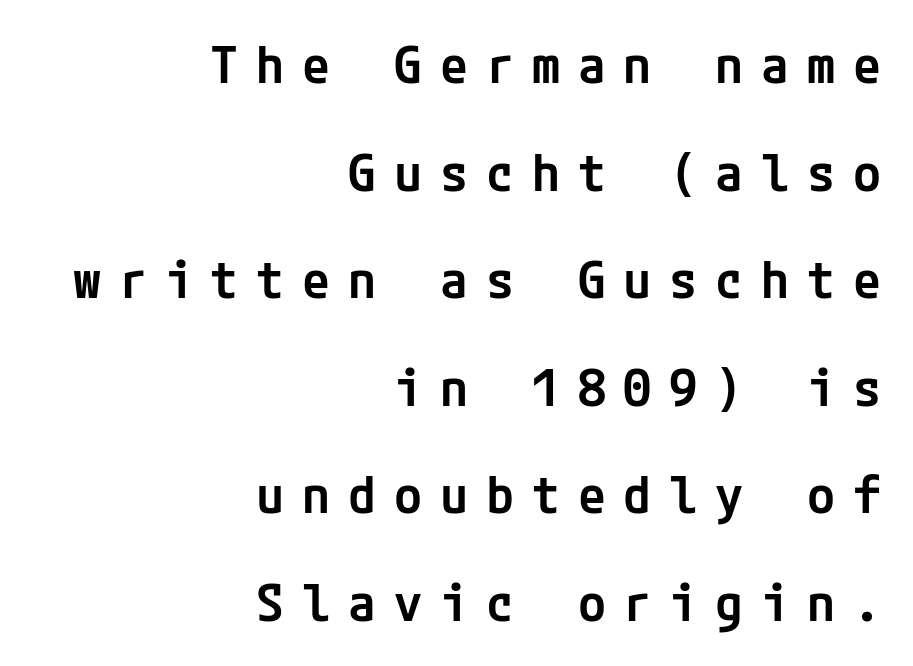
The image shows 51 px semibold sans-serif type, upright; set right-aligned, loose line spacing (2.11x), unusually wide letter spacing (+0.35 em), not underlined; low stroke contrast and a medium x-height.
